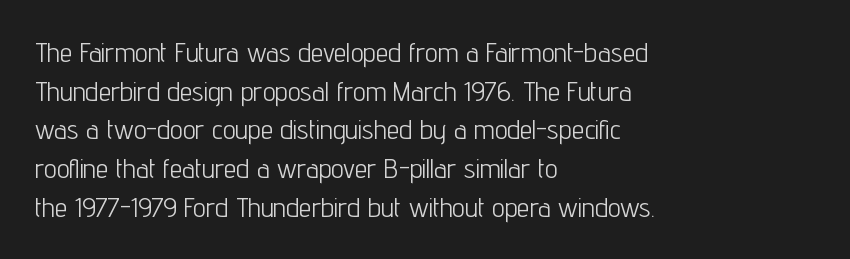
{"serif": "no", "italic": "no", "bold": "no", "weight": "light", "width": "condensed", "stroke_contrast": "low", "x_height": "medium", "monospaced": "no", "underline": "no", "align": "left", "line_spacing": "normal", "line_spacing_ratio": 1.38, "letter_spacing": "normal", "letter_spacing_em": 0.0, "glyph_px": 28}
